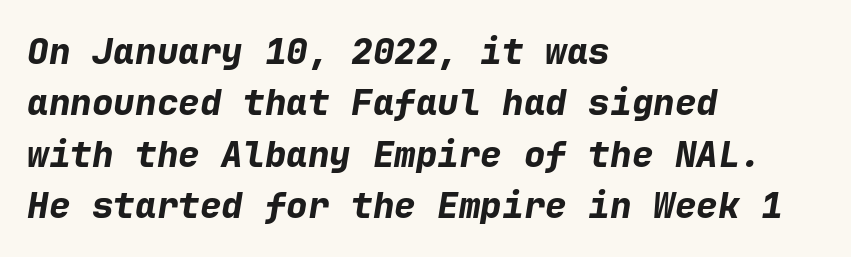
Italic: yes, the glyphs are oblique. Underlining? Definitely not there. Look at the stroke-to-counter ratio: heavy, a bold. A typesetter would call this zero additional tracking. The passage shown is typed in a monospace face where columns stay perfectly aligned.
